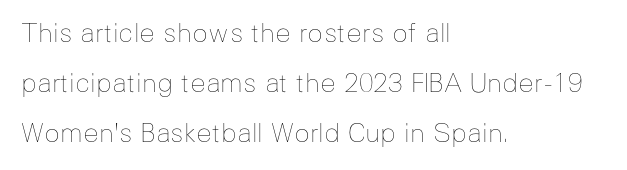
{"italic": "no", "bold": "no", "underline": "no", "align": "left", "line_spacing": "loose", "line_spacing_ratio": 1.93, "letter_spacing": "normal", "letter_spacing_em": 0.0, "glyph_px": 26}
